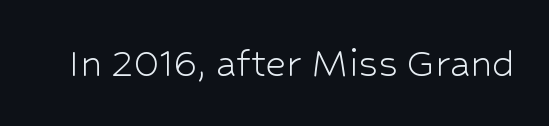
{"serif": "no", "italic": "no", "bold": "no", "weight": "light", "width": "normal", "stroke_contrast": "low", "x_height": "medium", "monospaced": "no", "underline": "no", "letter_spacing": "normal", "letter_spacing_em": 0.0, "glyph_px": 45}
